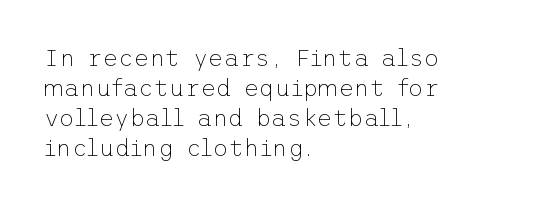
{"italic": "no", "bold": "no", "underline": "no", "align": "left", "line_spacing": "normal", "line_spacing_ratio": 1.25, "letter_spacing": "normal", "letter_spacing_em": 0.0, "glyph_px": 24}
